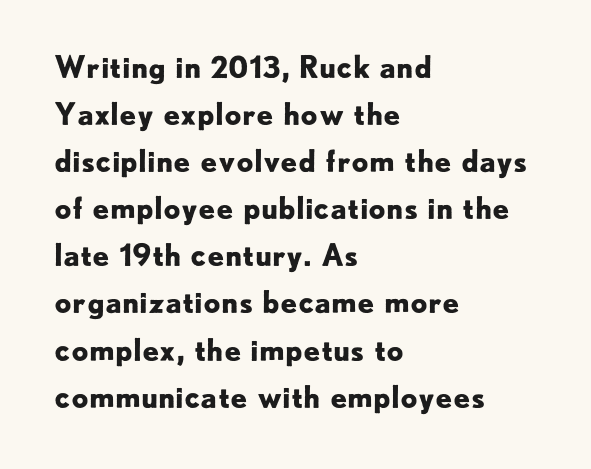
Q: Is the text bold? A: Yes.
Q: Is the text italic (slanted)? A: No, it is upright.
Q: Is the typeface a serif or a sans-serif typeface? A: Sans-serif.
Q: Is the text underlined? A: No.
Q: How is the paragraph aligned? A: Left-aligned.
Q: Is the spacing between letters normal or unusually wide? A: Normal.
Q: Is the spacing between lines tight, normal or loose? A: Normal.
Q: Width (condensed, normal, or wide)? A: Normal.
Q: Stroke contrast? A: Low.
Q: x-height? A: Small.
Q: Monospaced? A: No.
